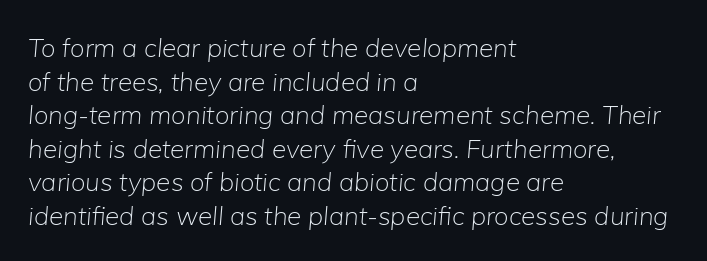
The image shows 26 px text type, italic (leaning right); set left-aligned, normal line spacing (1.29x), normal letter spacing, not underlined.
